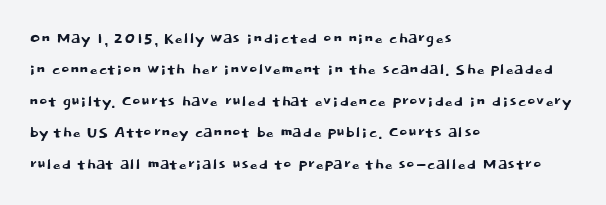
Compared with a centered layout, this one pins lines to the left instead. The space beneath each line is pristine and unruled. The passage shown stacks its lines at a standard gap. Do the letters lean? They stand straight. Spacing between characters is what you'd get straight out of the box.
